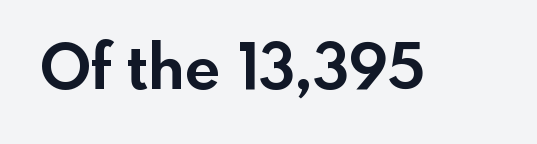
The image shows 62 px bold sans-serif type, upright; set normal letter spacing, not underlined; a small x-height.
